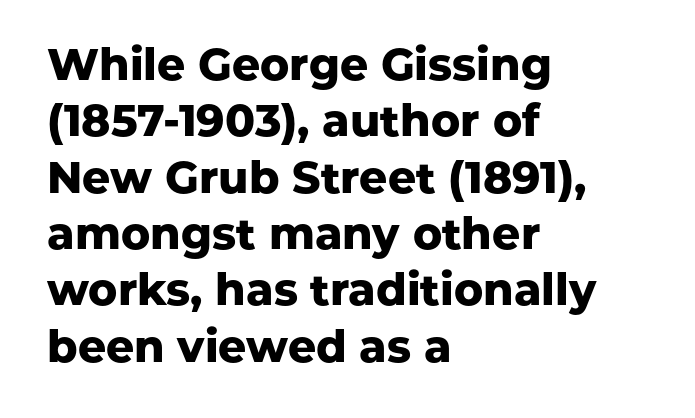
Q: Is the text bold? A: Yes.
Q: Is the text italic (slanted)? A: No, it is upright.
Q: Is the typeface a serif or a sans-serif typeface? A: Sans-serif.
Q: Is the text underlined? A: No.
Q: How is the paragraph aligned? A: Left-aligned.
Q: Is the spacing between letters normal or unusually wide? A: Normal.
Q: Is the spacing between lines tight, normal or loose? A: Normal.
Q: Width (condensed, normal, or wide)? A: Normal.
Q: Stroke contrast? A: Low.
Q: x-height? A: Medium.
Q: Monospaced? A: No.
